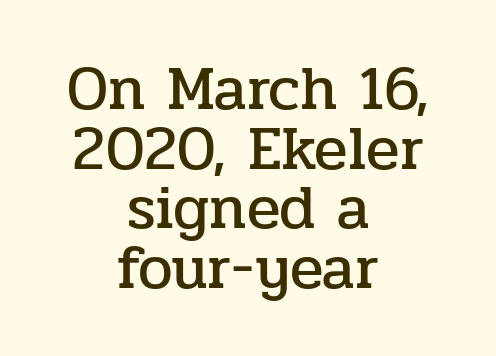
Q: Is the text italic (slanted)? A: No, it is upright.
Q: Is the typeface a serif or a sans-serif typeface? A: Serif.
Q: Is the text underlined? A: No.
Q: How is the paragraph aligned? A: Centered.
Q: Is the spacing between letters normal or unusually wide? A: Normal.
Q: Is the spacing between lines tight, normal or loose? A: Tight.
Q: Width (condensed, normal, or wide)? A: Normal.
Q: Stroke contrast? A: Low.
Q: x-height? A: Medium.
Q: Monospaced? A: No.
